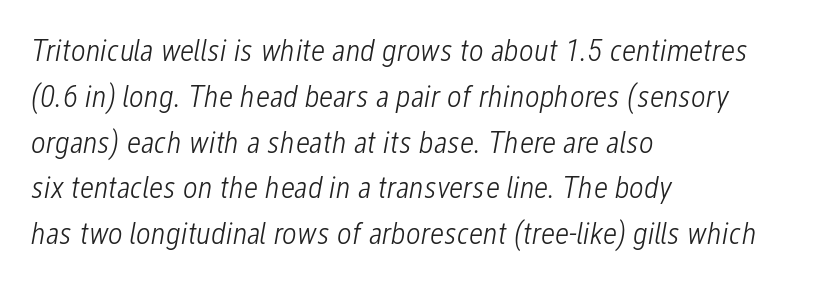
Q: Is the text bold? A: No.
Q: Is the text italic (slanted)? A: Yes, it leans right by about 12 degrees.
Q: Is the text underlined? A: No.
Q: How is the paragraph aligned? A: Left-aligned.
Q: Is the spacing between letters normal or unusually wide? A: Normal.
Q: Is the spacing between lines tight, normal or loose? A: Normal.
Q: Width (condensed, normal, or wide)? A: Condensed.
Q: Stroke contrast? A: Low.
Q: x-height? A: Medium.
Q: Monospaced? A: No.
